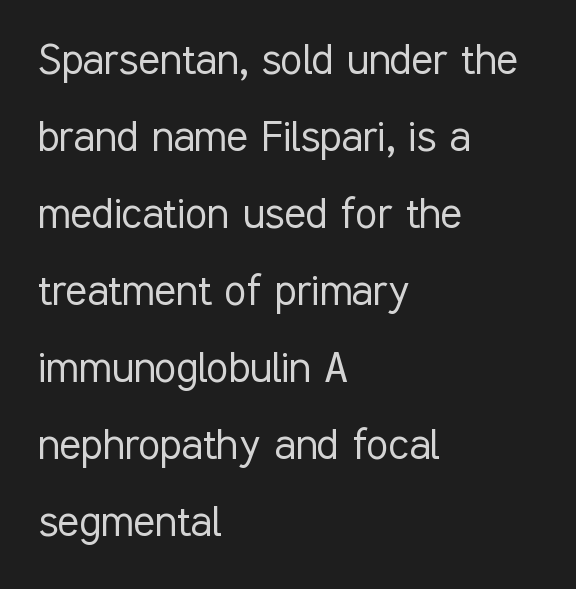
Each line starts at the same left margin while the right side varies. Baseline-to-baseline distance is the conventional proportion of letter height. Spacing verdict: proportional, widths tailored to each character. The zone under the glyphs is completely vacant. Short note: letters normally spaced.
